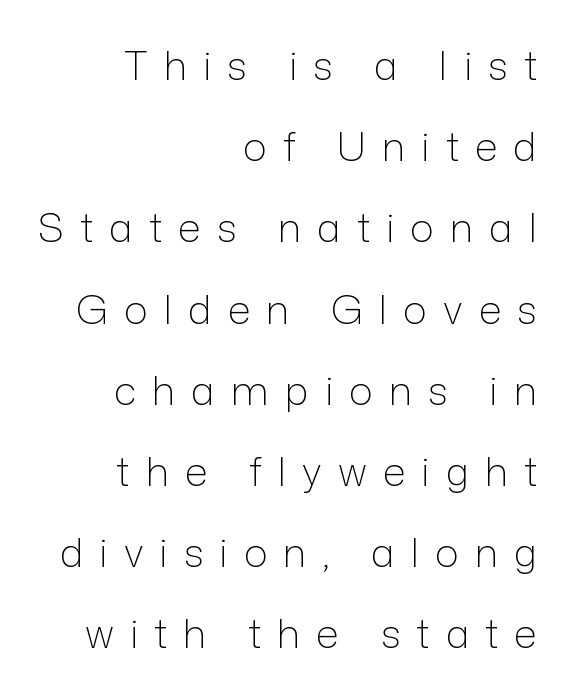
{"serif": "no", "italic": "no", "bold": "no", "weight": "light", "width": "normal", "stroke_contrast": "low", "x_height": "medium", "monospaced": "no", "underline": "no", "align": "right", "line_spacing": "loose", "line_spacing_ratio": 2.03, "letter_spacing": "wide", "letter_spacing_em": 0.4, "glyph_px": 40}
